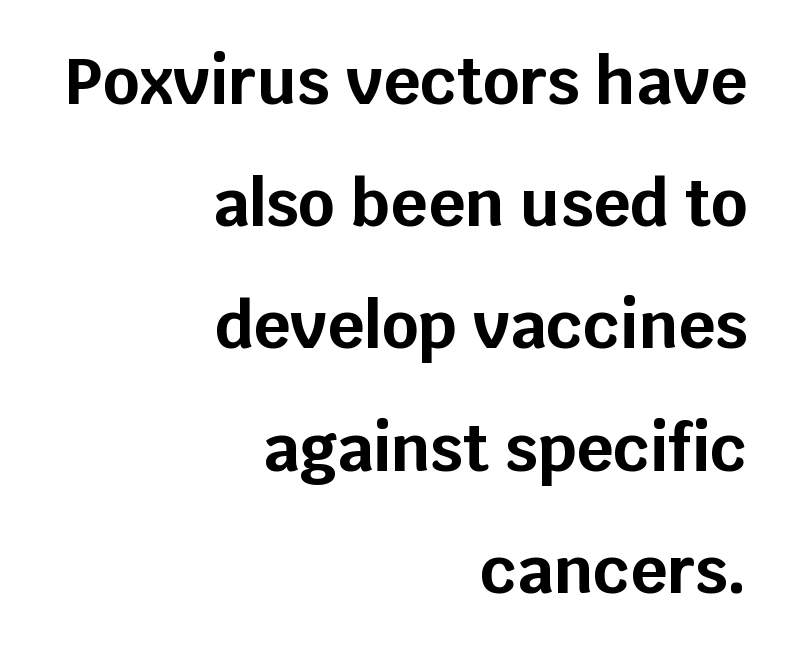
Q: Is the text bold? A: Yes.
Q: Is the text italic (slanted)? A: No, it is upright.
Q: Is the typeface a serif or a sans-serif typeface? A: Sans-serif.
Q: Is the text underlined? A: No.
Q: How is the paragraph aligned? A: Right-aligned.
Q: Is the spacing between letters normal or unusually wide? A: Normal.
Q: Is the spacing between lines tight, normal or loose? A: Loose.
Q: Width (condensed, normal, or wide)? A: Normal.
Q: Stroke contrast? A: Low.
Q: x-height? A: Large.
Q: Monospaced? A: No.
